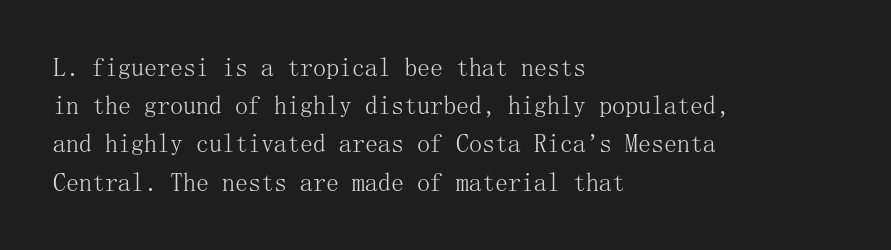
The image shows 26 px text type, upright; set left-aligned, normal line spacing (1.47x), normal letter spacing, not underlined.
